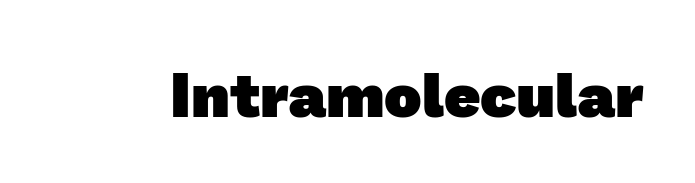
A full-strength bold gives these letters their thick strokes. Serif or sans? Sans — the stroke terminals are bare. Each row of text sits above clean, open space. The passage shown is typed in a proportional face where columns would drift.
